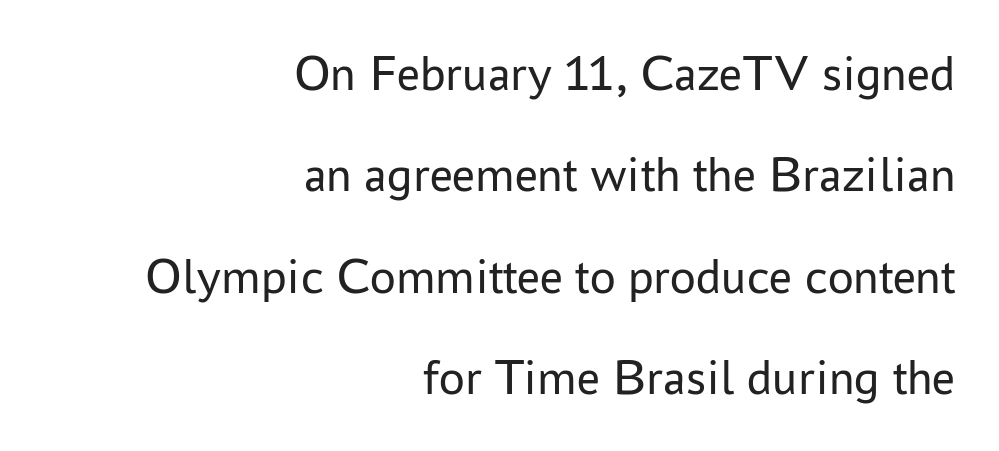
Q: Is the text bold? A: No.
Q: Is the text italic (slanted)? A: No, it is upright.
Q: Is the typeface a serif or a sans-serif typeface? A: Sans-serif.
Q: Is the text underlined? A: No.
Q: How is the paragraph aligned? A: Right-aligned.
Q: Is the spacing between letters normal or unusually wide? A: Normal.
Q: Is the spacing between lines tight, normal or loose? A: Loose.
Q: Width (condensed, normal, or wide)? A: Normal.
Q: Stroke contrast? A: Low.
Q: x-height? A: Medium.
Q: Monospaced? A: No.
